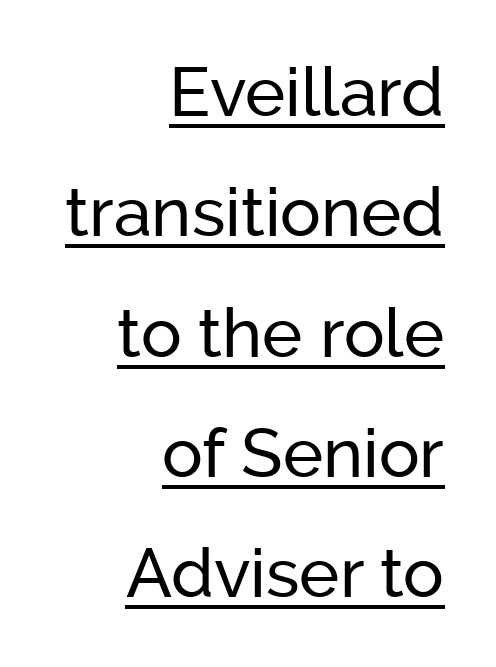
The image shows 68 px sans-serif type, upright; set right-aligned, line spacing 1.77x, normal letter spacing, underlined; low stroke contrast and a medium x-height.
